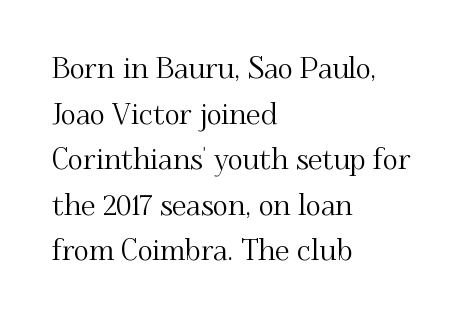
{"serif": "yes", "italic": "no", "width": "normal", "stroke_contrast": "medium", "x_height": "small", "monospaced": "no", "underline": "no", "align": "left", "line_spacing": "normal", "line_spacing_ratio": 1.57, "letter_spacing": "normal", "letter_spacing_em": 0.0, "glyph_px": 29}
